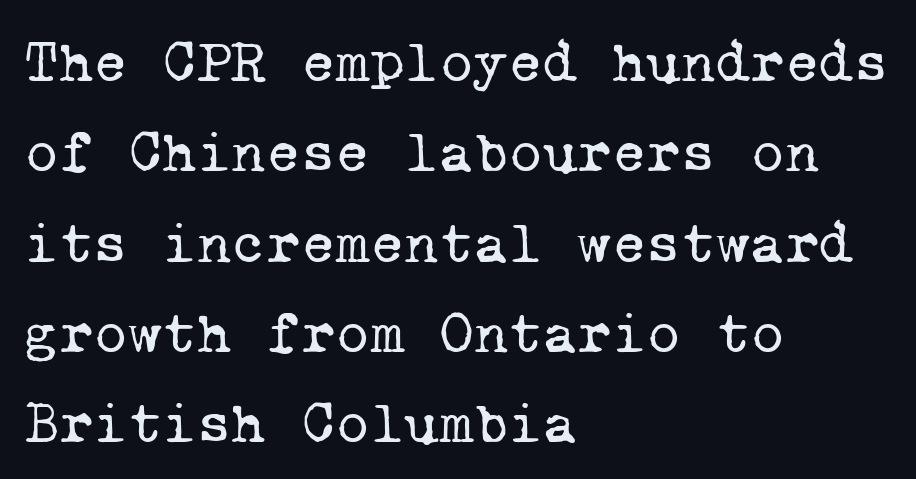
This sample keeps an unexceptional amount of space between lines. No extra ink here — the face is not bold. Observe the ordinary spacing: letters are neighbours, not strangers. Here the designer chose a console-style face with uniform glyph widths. Descender tails drop into unmarked territory. Look at the bottom of the vertical strokes: they flare into serifs here.
